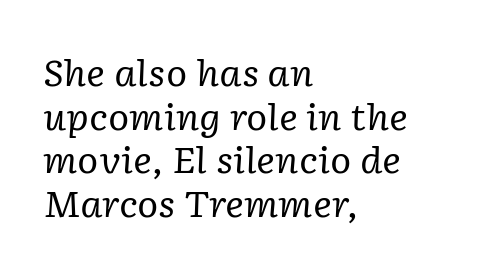
{"serif": "yes", "italic": "yes", "lean": "right", "slant_degrees": 2, "bold": "no", "weight": "regular", "width": "normal", "stroke_contrast": "low", "x_height": "medium", "monospaced": "no", "underline": "no", "align": "left", "line_spacing_ratio": 1.21, "letter_spacing": "normal", "letter_spacing_em": 0.0, "glyph_px": 36}
